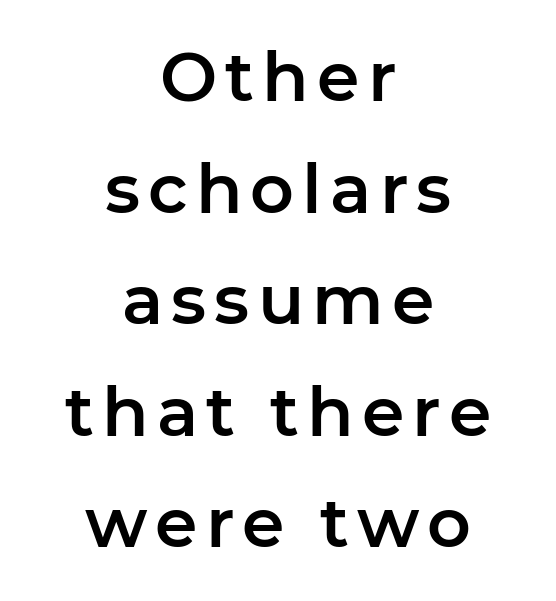
{"serif": "no", "italic": "no", "width": "normal", "stroke_contrast": "low", "x_height": "medium", "monospaced": "no", "underline": "no", "align": "center", "line_spacing": "normal", "line_spacing_ratio": 1.64, "glyph_px": 68}
